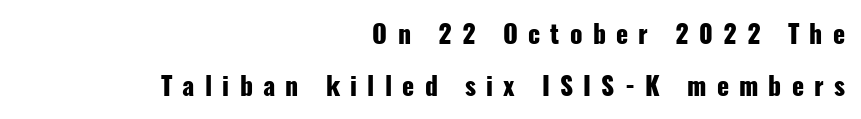
The space between consecutive lines is lavish. The setting favours the right margin, as signatures and pull-quotes sometimes do. Weight: bold. Lines of text with bare space underneath. When letters stand straight like this, we call the style roman or upright. Compared with typical body copy, the letter spacing here is much looser.
